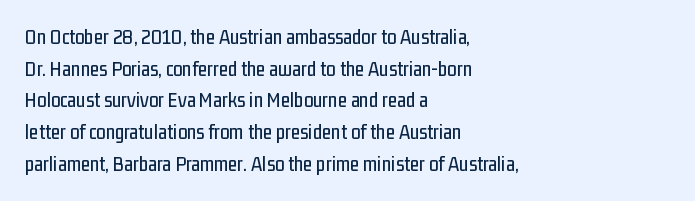
The image shows 21 px text type, upright; set left-aligned, normal line spacing (1.51x), normal letter spacing, not underlined.
